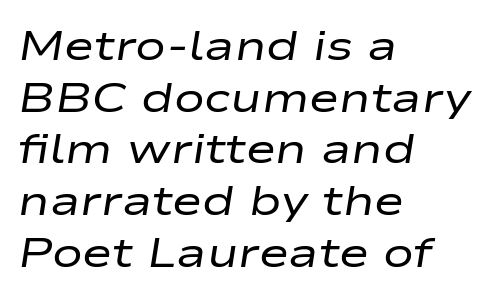
{"italic": "yes", "lean": "right", "slant_degrees": 9, "bold": "no", "weight": "regular", "width": "wide", "stroke_contrast": "low", "x_height": "medium", "monospaced": "no", "underline": "no", "align": "left", "line_spacing": "normal", "line_spacing_ratio": 1.26, "letter_spacing": "normal", "letter_spacing_em": 0.0, "glyph_px": 41}
